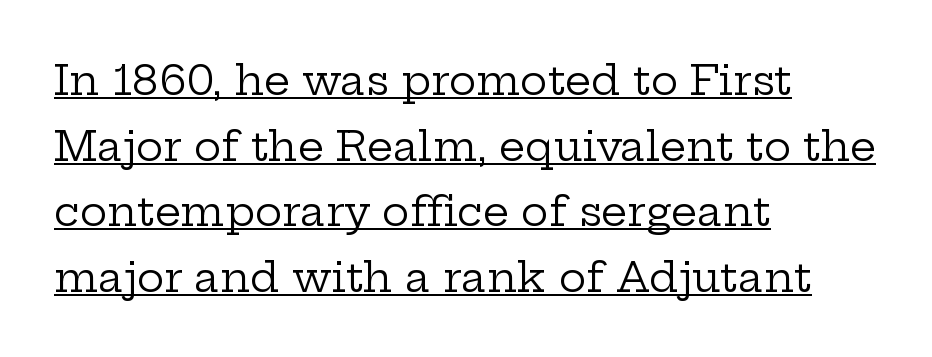
Q: Is the text bold? A: No.
Q: Is the text italic (slanted)? A: No, it is upright.
Q: Is the typeface a serif or a sans-serif typeface? A: Serif.
Q: Is the text underlined? A: Yes.
Q: How is the paragraph aligned? A: Left-aligned.
Q: Is the spacing between letters normal or unusually wide? A: Normal.
Q: Is the spacing between lines tight, normal or loose? A: Normal.
Q: Width (condensed, normal, or wide)? A: Wide.
Q: Stroke contrast? A: Low.
Q: x-height? A: Medium.
Q: Monospaced? A: No.
